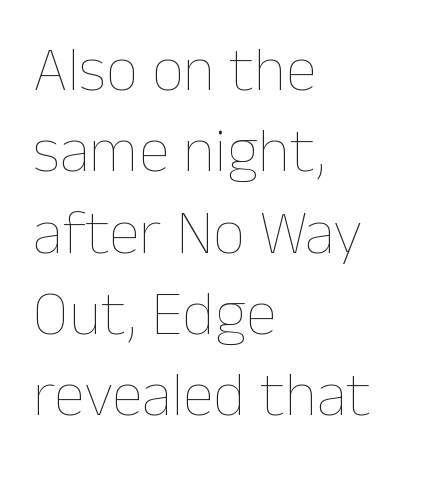
{"italic": "no", "bold": "no", "weight": "thin", "width": "normal", "stroke_contrast": "low", "x_height": "medium", "monospaced": "no", "underline": "no", "align": "left", "line_spacing": "normal", "line_spacing_ratio": 1.29, "letter_spacing": "normal", "letter_spacing_em": 0.0, "glyph_px": 63}
